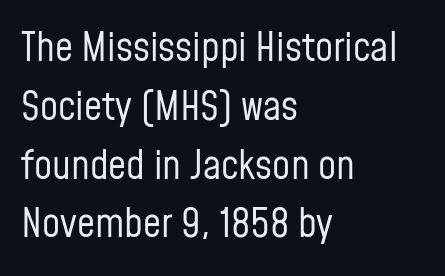
A light-to-regular cut is what we see here. Does the leading feel generous? No, just average. Nope, not italic — everything's standing straight. The rendering uses natural spacing where letterforms have individual widths. A classic flush-left, rag-right setting is used for this passage. This sample uses plain, unmodified letter spacing.
